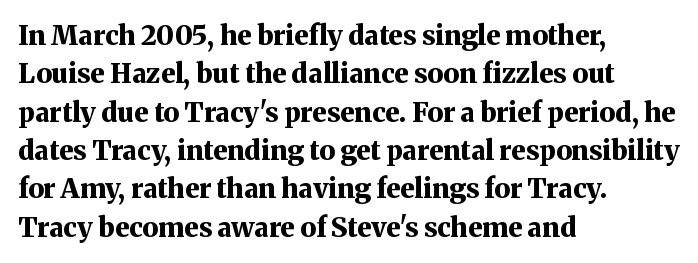
{"italic": "no", "bold": "yes", "underline": "no", "align": "left", "line_spacing": "normal", "line_spacing_ratio": 1.42, "letter_spacing": "normal", "letter_spacing_em": 0.0, "glyph_px": 27}
